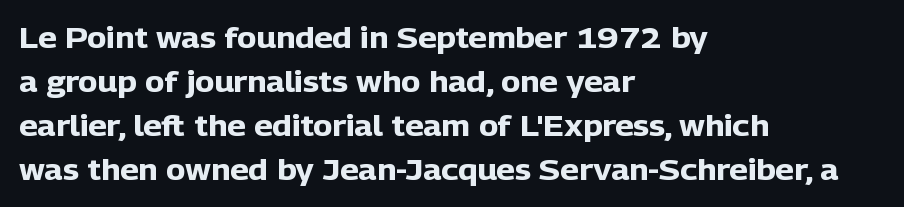
Type style note: lacks serifs. Compared with typical body copy, the letter spacing here is the same. The face used here is proportionally spaced, like ordinary book or web type. Descender tails drop into unmarked territory. Caption: bold face, heavy strokes.
